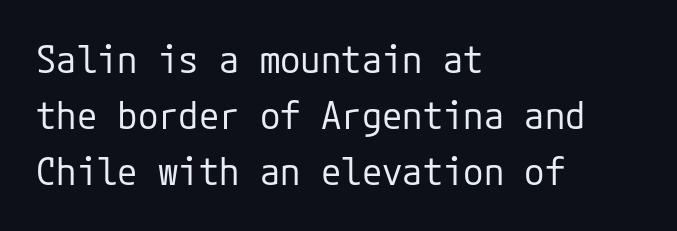
Q: Is the text bold? A: No.
Q: Is the text italic (slanted)? A: No, it is upright.
Q: Is the typeface a serif or a sans-serif typeface? A: Sans-serif.
Q: Is the text underlined? A: No.
Q: How is the paragraph aligned? A: Left-aligned.
Q: Is the spacing between letters normal or unusually wide? A: Normal.
Q: Is the spacing between lines tight, normal or loose? A: Normal.
Q: Width (condensed, normal, or wide)? A: Normal.
Q: Stroke contrast? A: Low.
Q: x-height? A: Medium.
